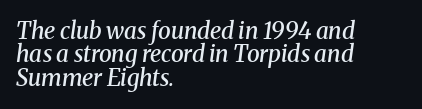
{"italic": "yes", "lean": "right", "slant_degrees": 8, "bold": "semi", "underline": "no", "align": "left", "line_spacing": "tight", "line_spacing_ratio": 1.02, "letter_spacing": "normal", "letter_spacing_em": 0.0, "glyph_px": 23}
